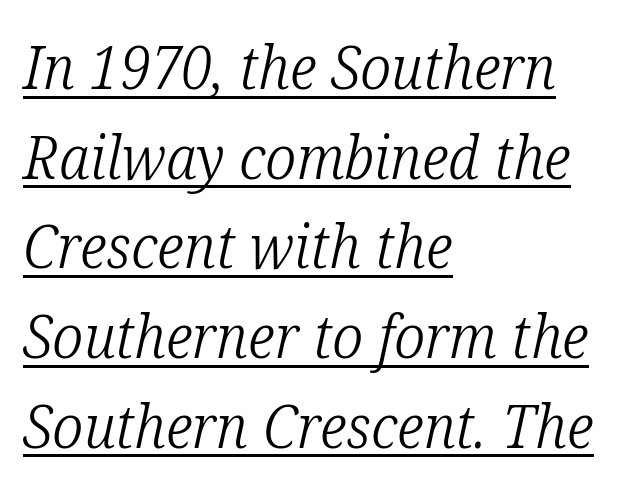
The image shows 61 px light, condensed serif type, italic (leaning right); set left-aligned, normal line spacing (1.47x), normal letter spacing, underlined; low stroke contrast and a medium x-height.
